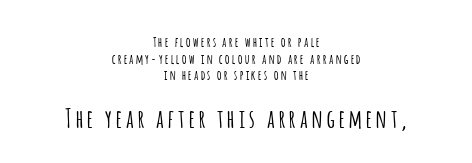
The image shows 25 px text type, upright; set centered, line spacing 1.19x, not underlined; the second (bottom) block is 1.79x larger.
